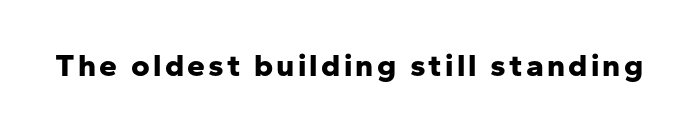
The image shows 32 px bold sans-serif type, upright; set not underlined; low stroke contrast and a medium x-height.
